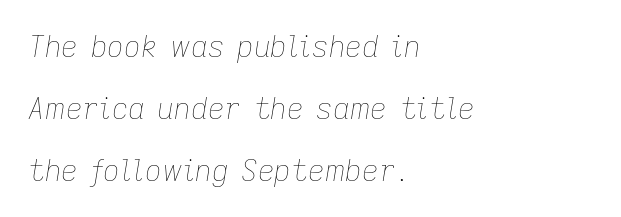
The image shows 29 px thin type, italic (leaning right); set left-aligned, loose line spacing (2.13x), normal letter spacing, not underlined; low stroke contrast and a medium x-height.
